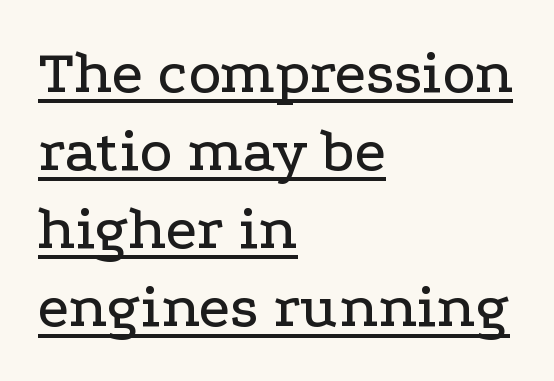
Regarding serifs, this sample has them. The setting favours the left margin, as ordinary paragraphs usually do. This is the regular roman posture of the typeface. Here the designer chose a conventional face with non-uniform glyph widths.
